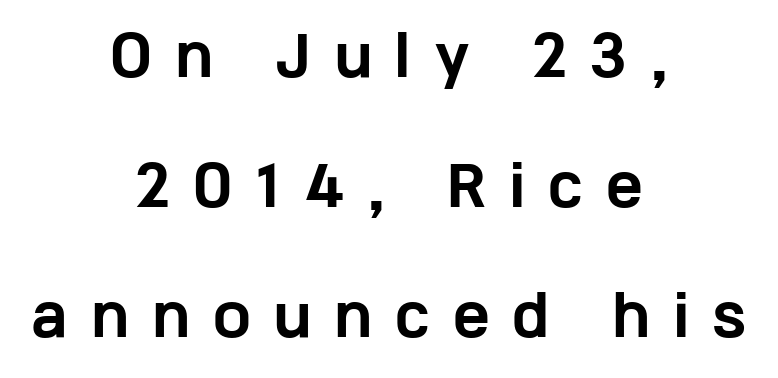
{"serif": "no", "italic": "no", "bold": "yes", "weight": "bold", "width": "wide", "stroke_contrast": "low", "x_height": "medium", "monospaced": "no", "underline": "no", "align": "center", "line_spacing": "loose", "line_spacing_ratio": 2.41, "letter_spacing": "wide", "letter_spacing_em": 0.46, "glyph_px": 54}
